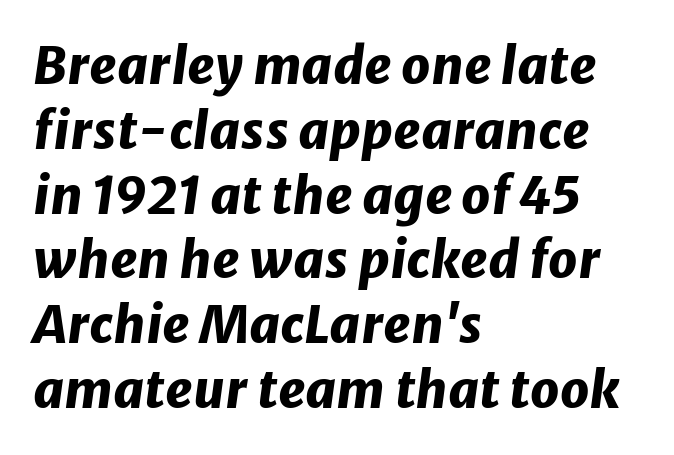
The image shows 51 px heavy type, italic (leaning right); set left-aligned, normal line spacing (1.27x), normal letter spacing, not underlined; low stroke contrast and a medium x-height.
